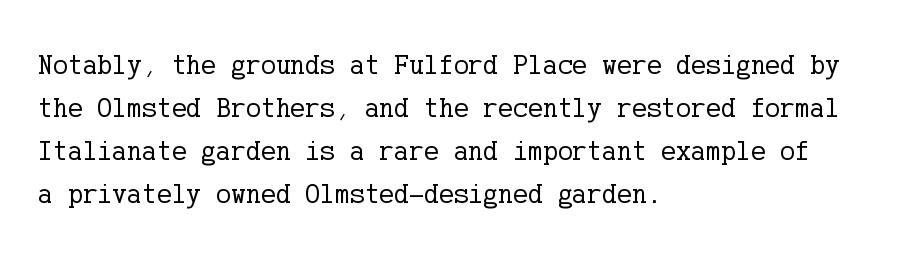
The image shows 28 px regular-weight serif type, upright; set left-aligned, normal line spacing (1.53x), normal letter spacing, not underlined; low stroke contrast and a medium x-height.
